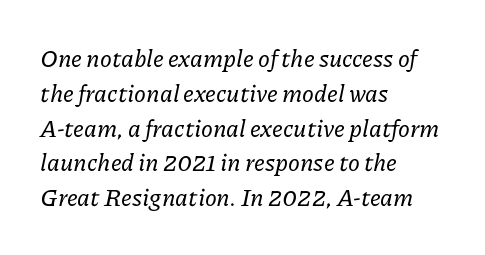
The image shows 24 px text type, italic (leaning right); set left-aligned, normal line spacing (1.45x), normal letter spacing, not underlined.
